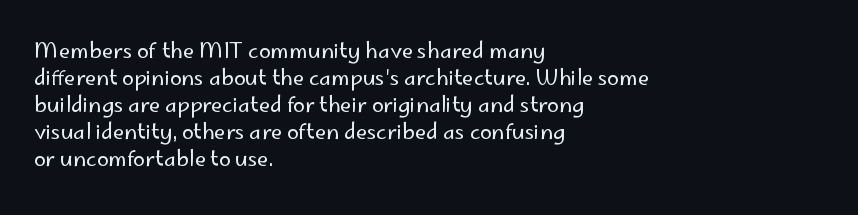
Q: Is the text bold? A: No.
Q: Is the text italic (slanted)? A: No, it is upright.
Q: Is the text underlined? A: No.
Q: How is the paragraph aligned? A: Left-aligned.
Q: Is the spacing between letters normal or unusually wide? A: Normal.
Q: Is the spacing between lines tight, normal or loose? A: Normal.
